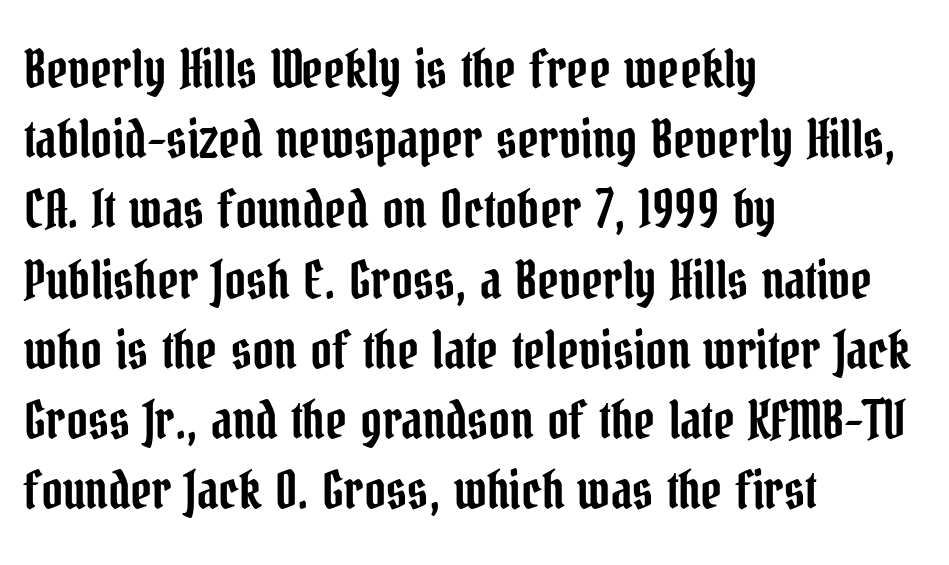
{"serif": "yes", "italic": "no", "width": "condensed", "stroke_contrast": "low", "x_height": "medium", "monospaced": "no", "underline": "no", "align": "left", "line_spacing": "normal", "line_spacing_ratio": 1.35, "letter_spacing": "normal", "letter_spacing_em": 0.0, "glyph_px": 52}
